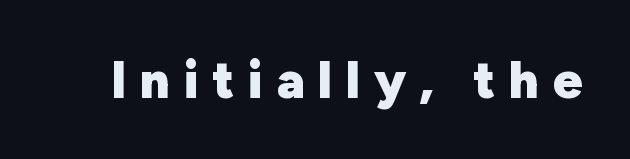
Q: Is the text bold? A: Yes.
Q: Is the text italic (slanted)? A: No, it is upright.
Q: Is the typeface a serif or a sans-serif typeface? A: Sans-serif.
Q: Is the text underlined? A: No.
Q: Is the spacing between letters normal or unusually wide? A: Unusually wide.
Q: Width (condensed, normal, or wide)? A: Normal.
Q: Stroke contrast? A: Low.
Q: x-height? A: Medium.
Q: Monospaced? A: No.
